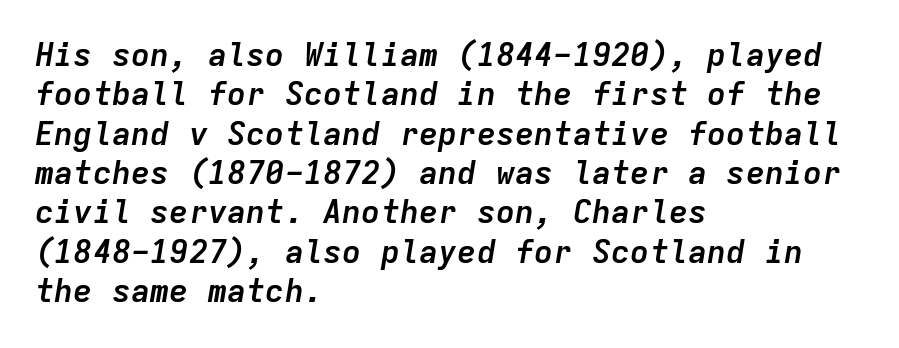
In CSS terms this would be text-align: left. Each glyph is drawn with heavy, bold strokes. Each letter, wide or thin by design, is forced into the same width here. There is no visible air inserted between adjacent glyphs. Compared with ordinary roman type, these characters are visibly tilted.
